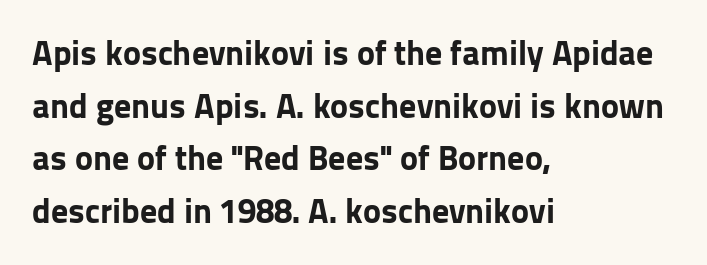
{"serif": "no", "italic": "no", "bold": "yes", "weight": "bold", "width": "normal", "stroke_contrast": "low", "x_height": "medium", "monospaced": "no", "underline": "no", "align": "left", "line_spacing": "normal", "line_spacing_ratio": 1.55, "letter_spacing": "normal", "letter_spacing_em": 0.0, "glyph_px": 34}
